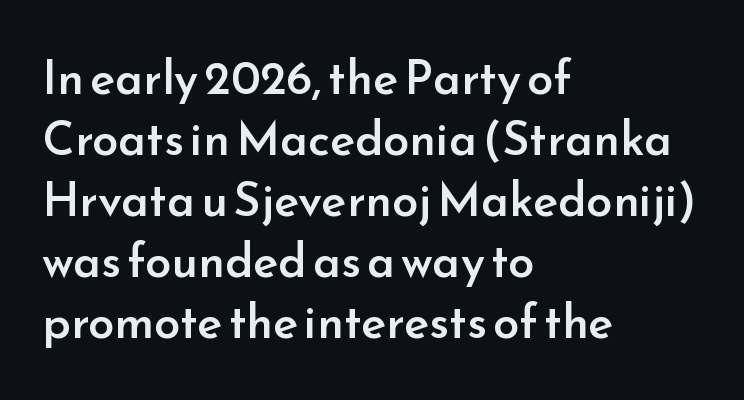
The typography opts for an upright posture over an oblique one. The designer left line spacing at the default. Tracking here is standard; glyphs follow each other at the usual distance. Looks like regular typesetting: each glyph gets only the width it needs.
